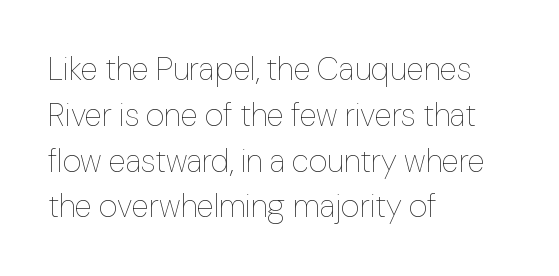
Every row of glyphs begins at an identical x-position on the left. This is the regular roman posture of the typeface. The block of text has a typical density, with ordinary space between rows. Has an underline been added? It has not.
